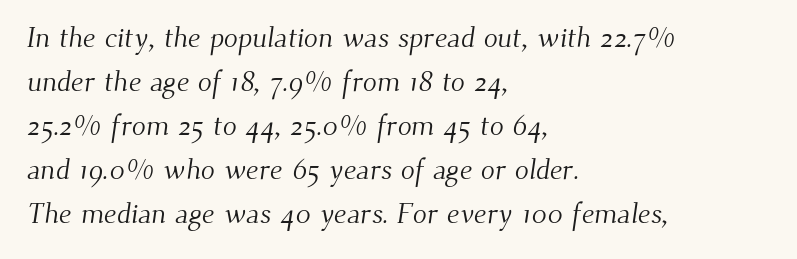
The image shows 29 px light serif type; set left-aligned, normal line spacing (1.52x), normal letter spacing, not underlined; medium stroke contrast and a small x-height.
